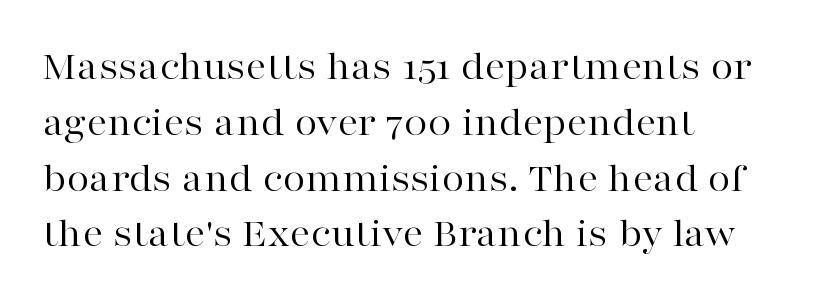
Q: Is the text bold? A: No.
Q: Is the text italic (slanted)? A: No, it is upright.
Q: Is the typeface a serif or a sans-serif typeface? A: Serif.
Q: Is the text underlined? A: No.
Q: How is the paragraph aligned? A: Left-aligned.
Q: Is the spacing between letters normal or unusually wide? A: Normal.
Q: Is the spacing between lines tight, normal or loose? A: Normal.
Q: Width (condensed, normal, or wide)? A: Wide.
Q: Stroke contrast? A: High.
Q: x-height? A: Medium.
Q: Monospaced? A: No.
